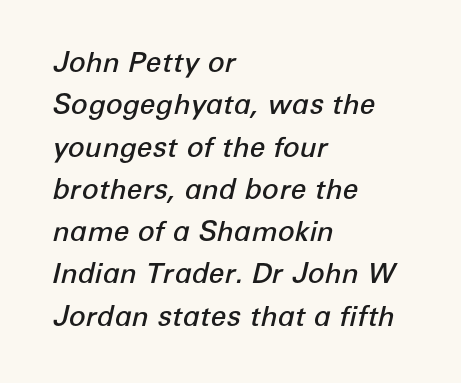
Is there much room between lines? A standard amount, neither cramped nor airy. Think of a printed novel: that variable character pitch is what you see here. The specimen omits any rule beneath the text block's lines. Rendered with sloped, italic letterforms. The face used here is a semibold: visibly heavier than regular, lighter than bold.
